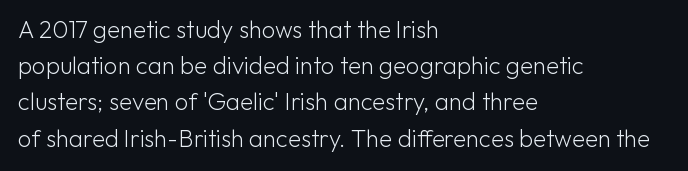
Default kerning and tracking; the words read as compact shapes. Tall strokes in this sample are plumb rather than angled. This rendering uses left alignment, leaving the right contour irregular. Students, observe: this is what conventionally led text looks like. Each stroke keeps to a modest, everyday thickness or less. Honestly, there is no underline to notice here at all.
